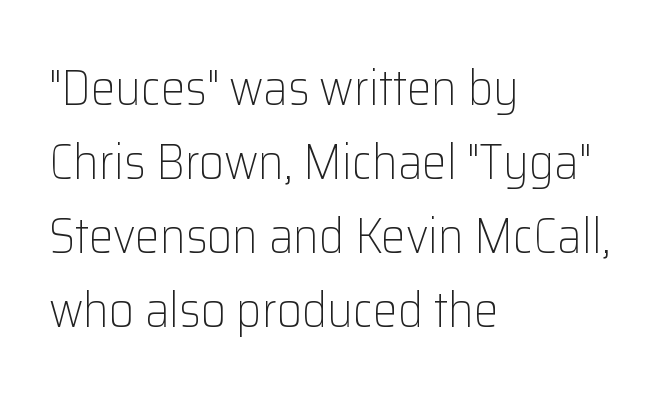
{"serif": "no", "italic": "no", "bold": "no", "weight": "light", "width": "normal", "stroke_contrast": "low", "x_height": "medium", "monospaced": "no", "underline": "no", "align": "left", "line_spacing": "normal", "line_spacing_ratio": 1.51, "letter_spacing": "normal", "letter_spacing_em": 0.0, "glyph_px": 49}
